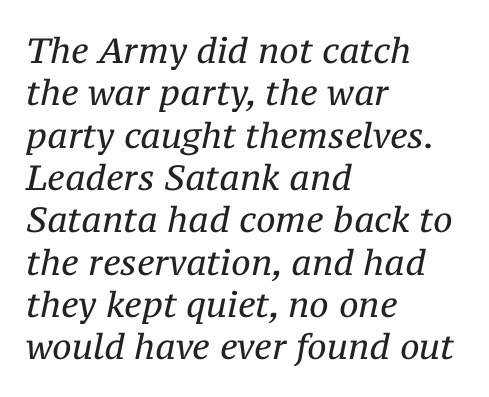
Q: Is the text bold? A: No.
Q: Is the text italic (slanted)? A: Yes, it leans right by about 12 degrees.
Q: Is the typeface a serif or a sans-serif typeface? A: Serif.
Q: Is the text underlined? A: No.
Q: How is the paragraph aligned? A: Left-aligned.
Q: Is the spacing between letters normal or unusually wide? A: Normal.
Q: Width (condensed, normal, or wide)? A: Normal.
Q: Stroke contrast? A: Medium.
Q: x-height? A: Medium.
Q: Monospaced? A: No.
